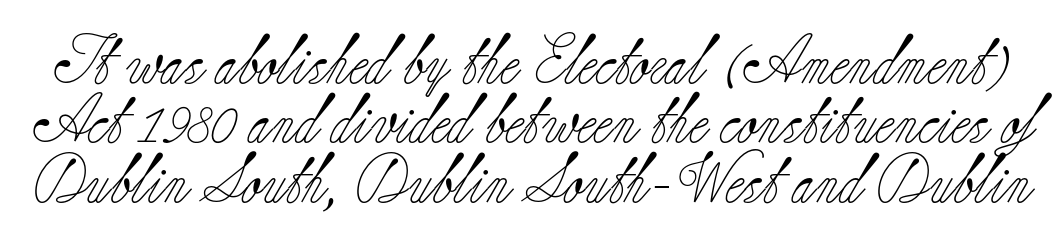
The image shows 49 px light serif type; set line spacing 1.21x, normal letter spacing, not underlined; low stroke contrast and a small x-height.
